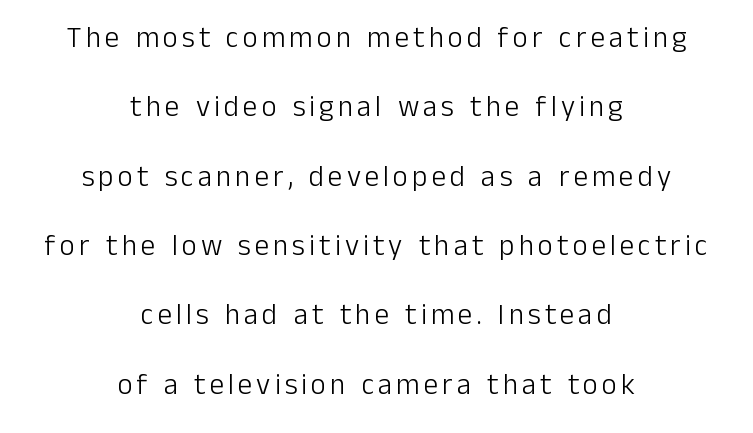
{"serif": "no", "italic": "no", "bold": "no", "weight": "light", "width": "normal", "stroke_contrast": "low", "x_height": "medium", "monospaced": "no", "underline": "no", "align": "center", "line_spacing": "loose", "line_spacing_ratio": 2.39, "glyph_px": 29}
